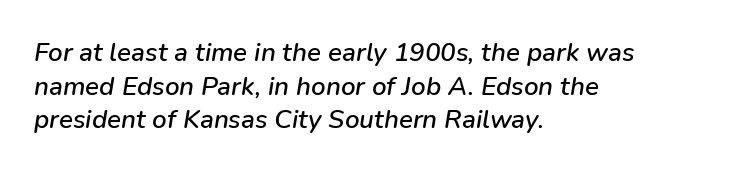
The image shows 26 px text type, italic (leaning right); set left-aligned, normal line spacing (1.29x), normal letter spacing, not underlined.
